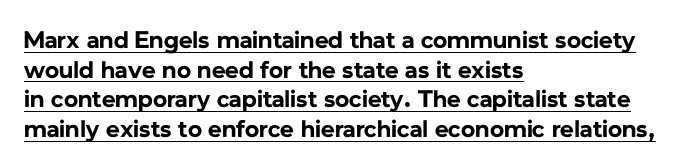
Q: Is the text bold? A: Yes.
Q: Is the text italic (slanted)? A: No, it is upright.
Q: Is the text underlined? A: Yes.
Q: How is the paragraph aligned? A: Left-aligned.
Q: Is the spacing between letters normal or unusually wide? A: Normal.
